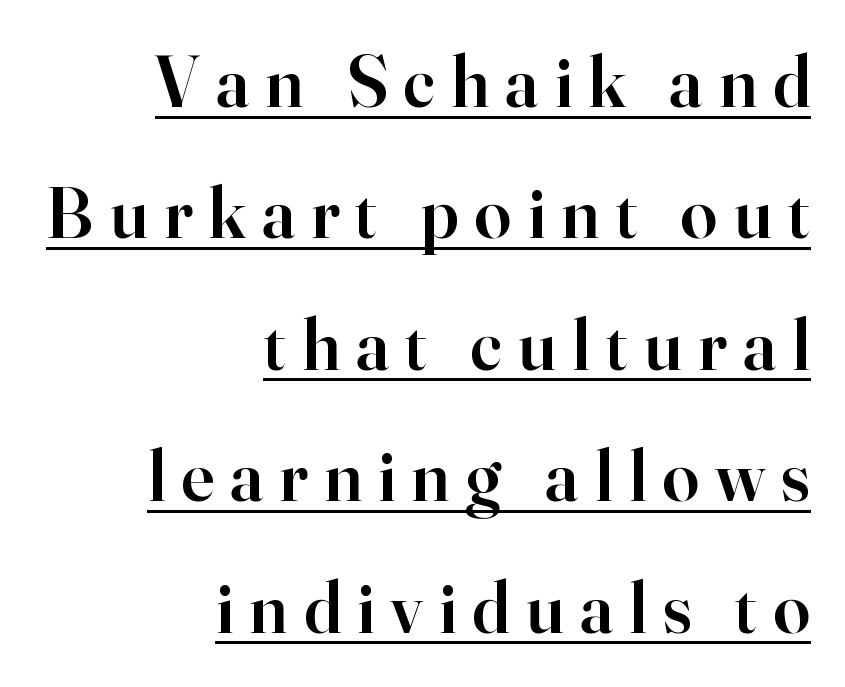
A serif font was chosen for this passage. A roman cut, with each character standing at attention. These characters rest on top of a visible drawn line. Do the characters align in a grid? No, the font is proportional.
